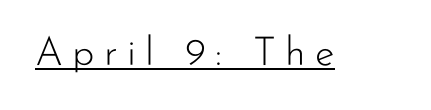
Q: Is the text bold? A: No.
Q: Is the text italic (slanted)? A: No, it is upright.
Q: Is the typeface a serif or a sans-serif typeface? A: Sans-serif.
Q: Is the text underlined? A: Yes.
Q: Is the spacing between letters normal or unusually wide? A: Unusually wide.
Q: Width (condensed, normal, or wide)? A: Normal.
Q: Stroke contrast? A: Low.
Q: x-height? A: Small.
Q: Monospaced? A: No.
